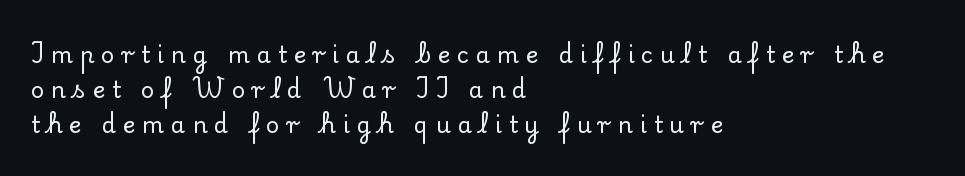
Q: Is the text italic (slanted)? A: No, it is upright.
Q: Is the text underlined? A: No.
Q: How is the paragraph aligned? A: Left-aligned.
Q: Is the spacing between letters normal or unusually wide? A: Unusually wide.
Q: Is the spacing between lines tight, normal or loose? A: Normal.
